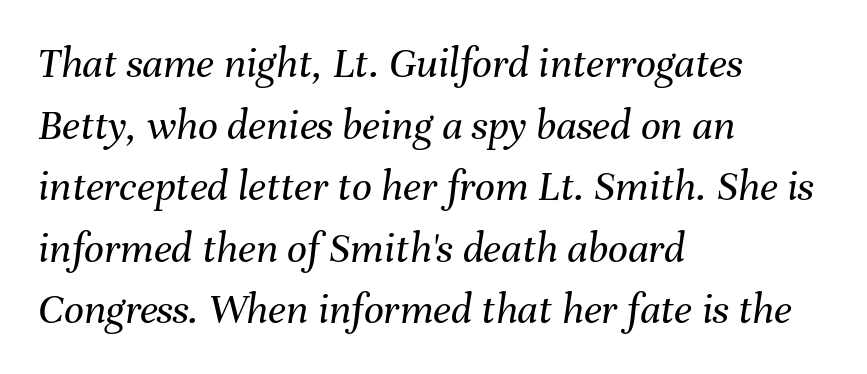
{"italic": "yes", "lean": "right", "slant_degrees": 8, "bold": "no", "weight": "regular", "width": "normal", "stroke_contrast": "medium", "x_height": "medium", "monospaced": "no", "underline": "no", "align": "left", "line_spacing": "normal", "line_spacing_ratio": 1.4, "letter_spacing": "normal", "letter_spacing_em": 0.0, "glyph_px": 44}
